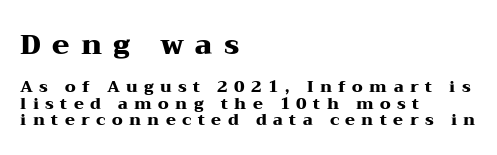
Beneath every word, the page is bare. Here the first block reads like a headline and the second like body copy. Character widths vary here, with narrow letters taking less room than wide ones. The rendering uses a bold face; every stroke is thick and dark.
